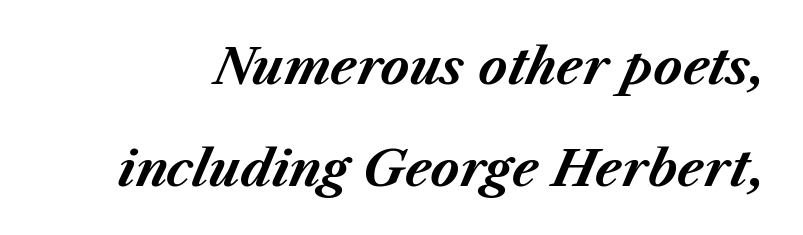
Slanted lettering throughout. Is this a fixed-width face? No — the glyphs have proportional, varying widths. Weight: bold. What's the leading like? Stretched, with rows far apart.
